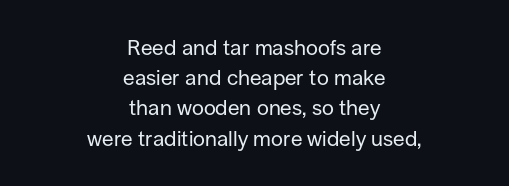
The image shows 21 px text type, upright; set centered, normal line spacing (1.44x), normal letter spacing, not underlined.
